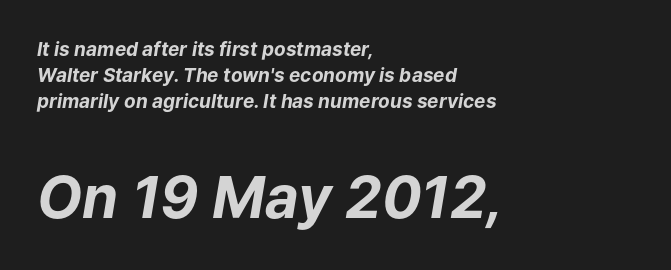
Q: Is the text bold? A: Yes.
Q: Is the text italic (slanted)? A: Yes, it leans right by about 9 degrees.
Q: Is the text underlined? A: No.
Q: How is the paragraph aligned? A: Left-aligned.
Q: Is the spacing between letters normal or unusually wide? A: Normal.
Q: Is the spacing between lines tight, normal or loose? A: Normal.
Q: Which block of text is set in a larger size, the first (top) or the second (bottom)? A: The second (bottom) one.
Q: Width (condensed, normal, or wide)? A: Normal.
Q: Stroke contrast? A: Low.
Q: x-height? A: Medium.
Q: Monospaced? A: No.
